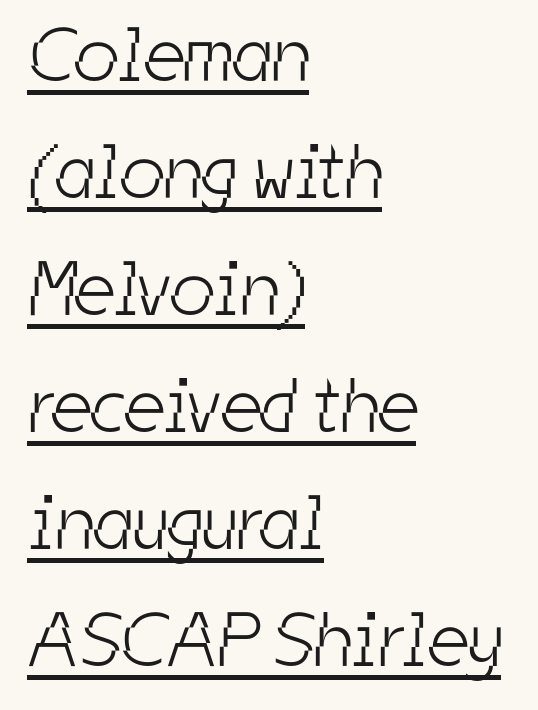
{"serif": "no", "bold": "no", "weight": "light", "width": "condensed", "stroke_contrast": "low", "x_height": "medium", "monospaced": "no", "underline": "yes", "align": "left", "line_spacing": "normal", "line_spacing_ratio": 1.52, "letter_spacing": "normal", "letter_spacing_em": 0.0, "glyph_px": 77}
